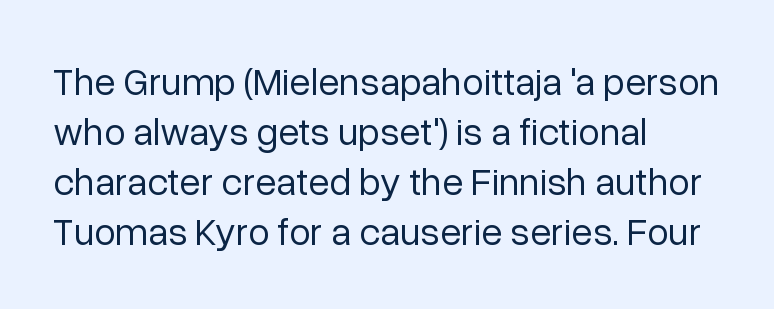
Q: Is the text bold? A: No.
Q: Is the text italic (slanted)? A: No, it is upright.
Q: Is the typeface a serif or a sans-serif typeface? A: Sans-serif.
Q: Is the text underlined? A: No.
Q: How is the paragraph aligned? A: Left-aligned.
Q: Is the spacing between letters normal or unusually wide? A: Normal.
Q: Is the spacing between lines tight, normal or loose? A: Normal.
Q: Width (condensed, normal, or wide)? A: Normal.
Q: Stroke contrast? A: Low.
Q: x-height? A: Medium.
Q: Monospaced? A: No.
